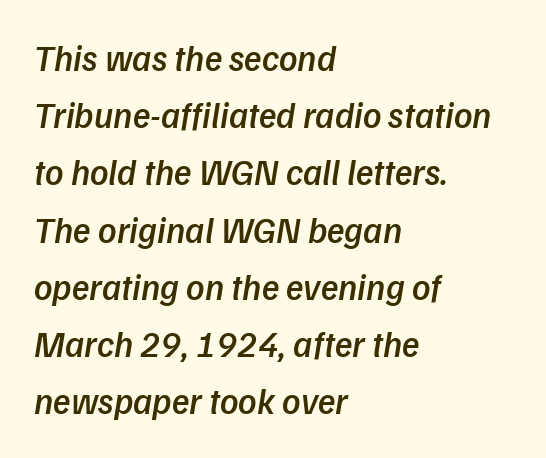
The specimen reads as italic at a glance. Letter spacing: default. Left-aligned paragraph, ragged on the right. This is moderately heavy type, rendered in semibold. Just letters on the line, the space beneath them empty. The letters advance in unequal steps, a hallmark of proportional type.
